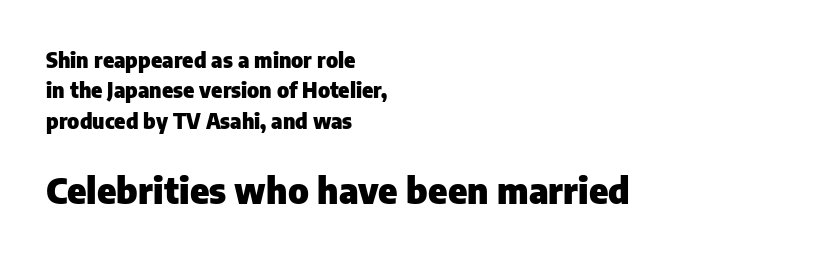
{"serif": "no", "italic": "no", "bold": "yes", "weight": "heavy", "width": "normal", "stroke_contrast": "low", "x_height": "medium", "monospaced": "no", "underline": "no", "align": "left", "line_spacing": "normal", "line_spacing_ratio": 1.45, "letter_spacing": "normal", "letter_spacing_em": 0.0, "larger_block": "second", "size_ratio": 1.71, "glyph_px": 36}
